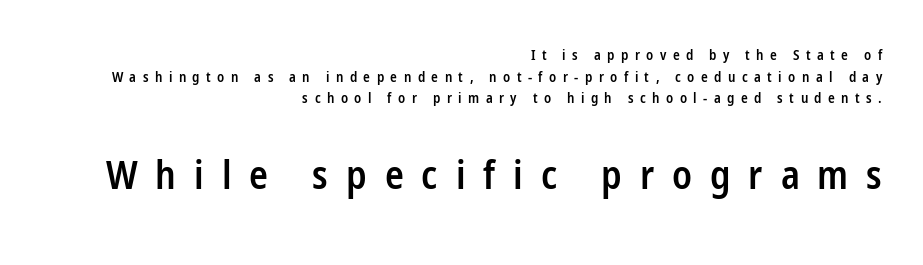
Q: Is the text bold? A: Semi-bold.
Q: Is the text italic (slanted)? A: No, it is upright.
Q: Is the typeface a serif or a sans-serif typeface? A: Sans-serif.
Q: Is the text underlined? A: No.
Q: How is the paragraph aligned? A: Right-aligned.
Q: Is the spacing between letters normal or unusually wide? A: Unusually wide.
Q: Is the spacing between lines tight, normal or loose? A: Normal.
Q: Which block of text is set in a larger size, the first (top) or the second (bottom)? A: The second (bottom) one.
Q: Width (condensed, normal, or wide)? A: Condensed.
Q: Stroke contrast? A: Low.
Q: x-height? A: Medium.
Q: Monospaced? A: No.
